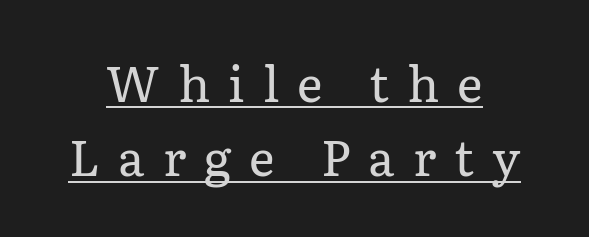
Yep, those are serifs on the letters. A typesetter would call this heavily tracked-out type. The weight tops out at a normal text grade. Looks like regular typesetting: each glyph gets only the width it needs.
